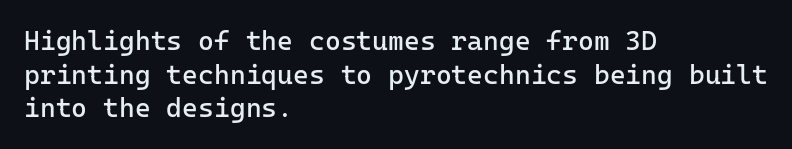
Whoever set this chose a conventional vertical rhythm. Each stroke keeps to a modest, everyday thickness or less. Is there any slant? The stems are plumb. Any mark beneath the type? The region is blank. Horizontal alignment here is leftward, the default for most running prose.
